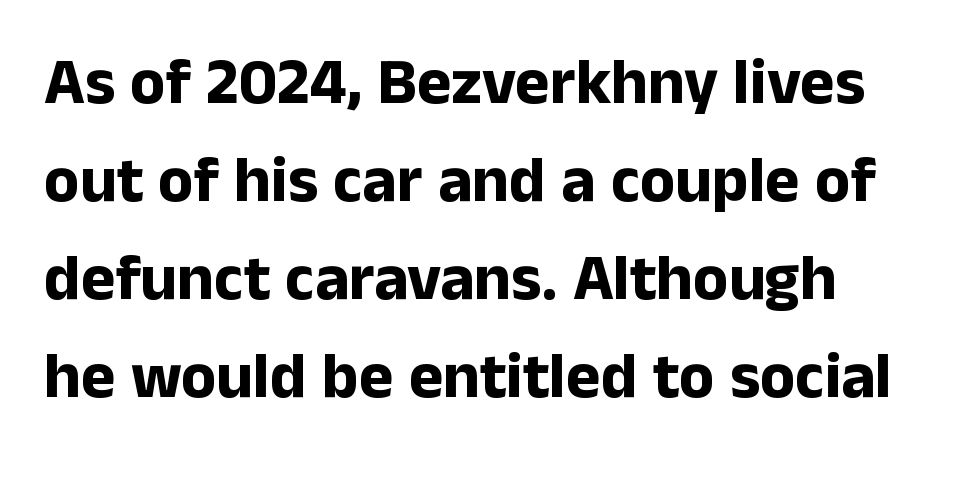
Q: Is the text bold? A: Yes.
Q: Is the text italic (slanted)? A: No, it is upright.
Q: Is the typeface a serif or a sans-serif typeface? A: Sans-serif.
Q: Is the text underlined? A: No.
Q: Is the spacing between letters normal or unusually wide? A: Normal.
Q: Is the spacing between lines tight, normal or loose? A: Normal.
Q: Width (condensed, normal, or wide)? A: Normal.
Q: Stroke contrast? A: Low.
Q: x-height? A: Medium.
Q: Monospaced? A: No.
